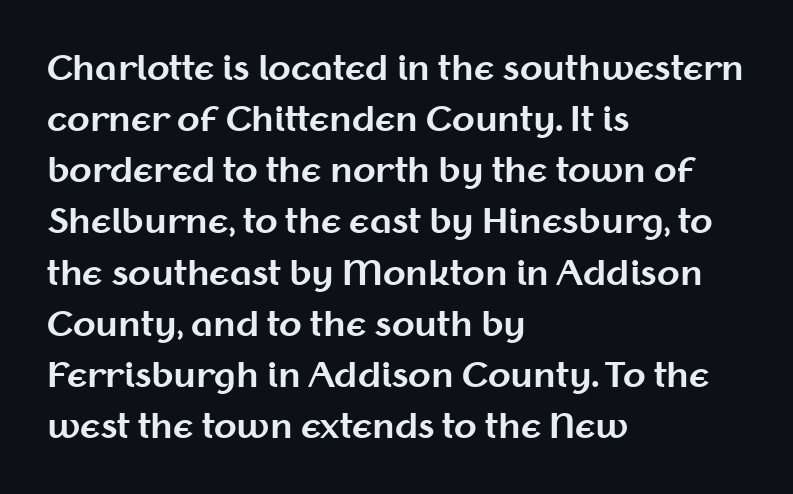
Q: Is the text bold? A: Yes.
Q: Is the text italic (slanted)? A: No, it is upright.
Q: Is the typeface a serif or a sans-serif typeface? A: Sans-serif.
Q: Is the text underlined? A: No.
Q: How is the paragraph aligned? A: Left-aligned.
Q: Is the spacing between letters normal or unusually wide? A: Normal.
Q: Is the spacing between lines tight, normal or loose? A: Normal.
Q: Width (condensed, normal, or wide)? A: Normal.
Q: Stroke contrast? A: Medium.
Q: x-height? A: Medium.
Q: Monospaced? A: No.
